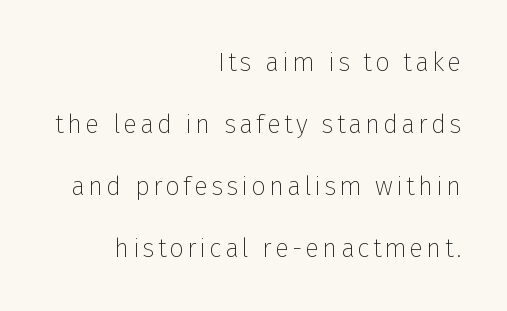
{"italic": "no", "bold": "no", "underline": "no", "align": "right", "line_spacing": "loose", "line_spacing_ratio": 2.39, "glyph_px": 26}
